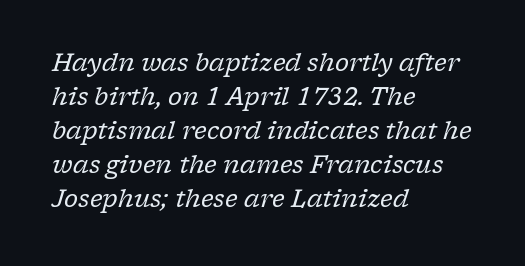
Q: Is the text bold? A: No.
Q: Is the text italic (slanted)? A: Yes, it leans right by about 17 degrees.
Q: Is the text underlined? A: No.
Q: How is the paragraph aligned? A: Left-aligned.
Q: Is the spacing between letters normal or unusually wide? A: Normal.
Q: Is the spacing between lines tight, normal or loose? A: Normal.
